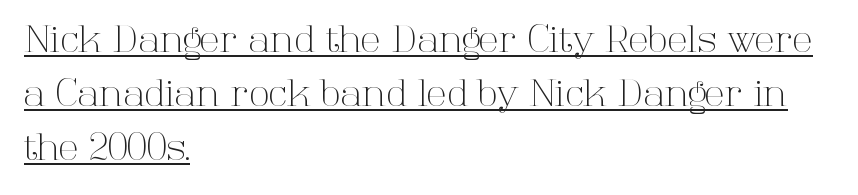
Q: Is the text bold? A: No.
Q: Is the text italic (slanted)? A: No, it is upright.
Q: Is the typeface a serif or a sans-serif typeface? A: Serif.
Q: Is the text underlined? A: Yes.
Q: How is the paragraph aligned? A: Left-aligned.
Q: Is the spacing between letters normal or unusually wide? A: Normal.
Q: Is the spacing between lines tight, normal or loose? A: Normal.
Q: Width (condensed, normal, or wide)? A: Normal.
Q: Stroke contrast? A: High.
Q: x-height? A: Medium.
Q: Monospaced? A: No.
